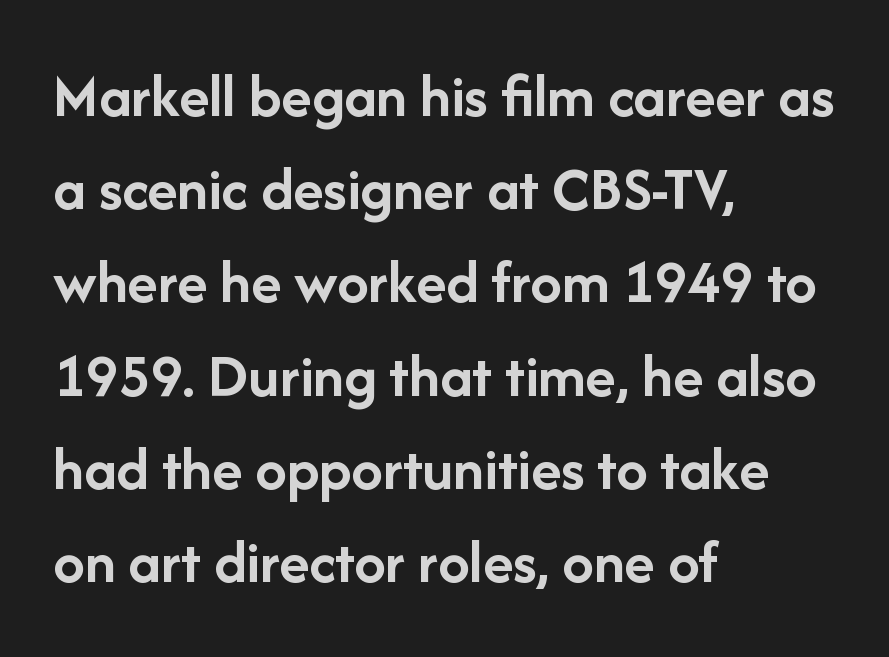
{"serif": "no", "italic": "no", "bold": "yes", "weight": "semibold", "width": "normal", "stroke_contrast": "low", "x_height": "medium", "monospaced": "no", "underline": "no", "align": "left", "line_spacing": "normal", "line_spacing_ratio": 1.48, "letter_spacing": "normal", "letter_spacing_em": 0.0, "glyph_px": 63}
